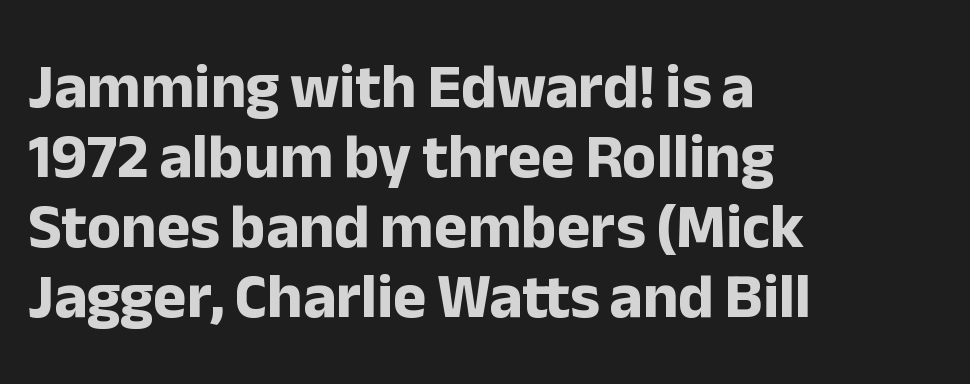
The image shows 63 px bold sans-serif type, upright; set left-aligned, tight line spacing (1.11x), normal letter spacing, not underlined; low stroke contrast and a medium x-height.
